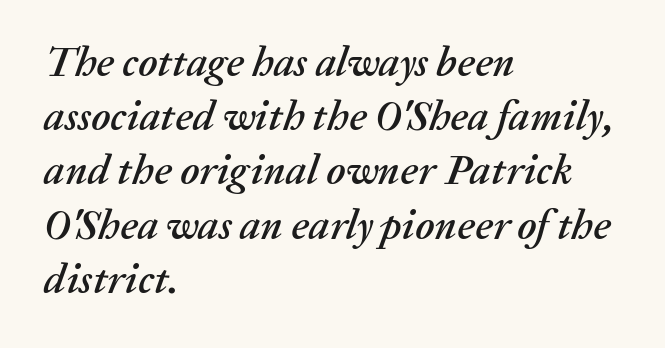
Which margin do the lines hug? The left one — the right edge is uneven. Is the type slanted? Yes — the strokes lean at a clear angle. The type is set solid horizontally, with unmodified tracking. Character widths vary here, with narrow letters taking less room than wide ones.
